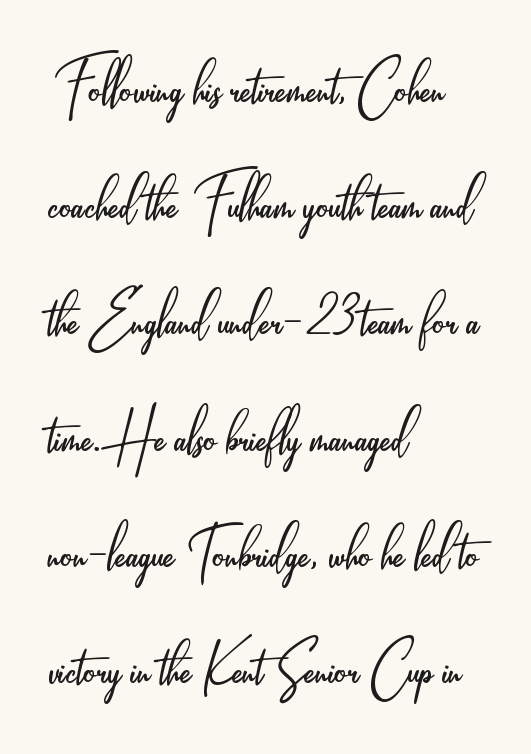
Q: Is the text bold? A: No.
Q: Is the text italic (slanted)? A: Yes.
Q: Is the typeface a serif or a sans-serif typeface? A: Sans-serif.
Q: Is the text underlined? A: No.
Q: How is the paragraph aligned? A: Left-aligned.
Q: Is the spacing between letters normal or unusually wide? A: Normal.
Q: Is the spacing between lines tight, normal or loose? A: Normal.
Q: Width (condensed, normal, or wide)? A: Condensed.
Q: Stroke contrast? A: Low.
Q: x-height? A: Small.
Q: Monospaced? A: No.
